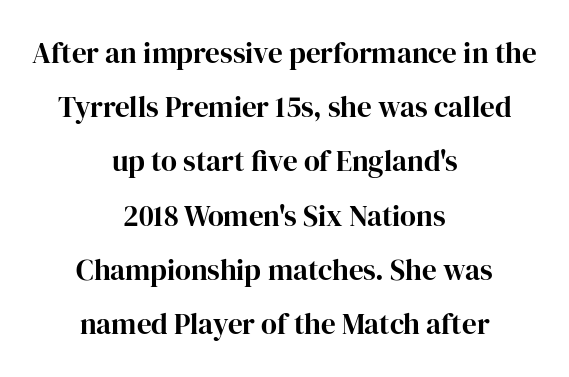
Does the copy run flush right? No — it is centered line by line. Each letter's strokes conclude with small projecting serifs. Every character sits straight up, as roman type does. Proportional: the letters do not fall into vertical columns. Tracking here is standard; glyphs follow each other at the usual distance. Plain, unruled lines of type.
